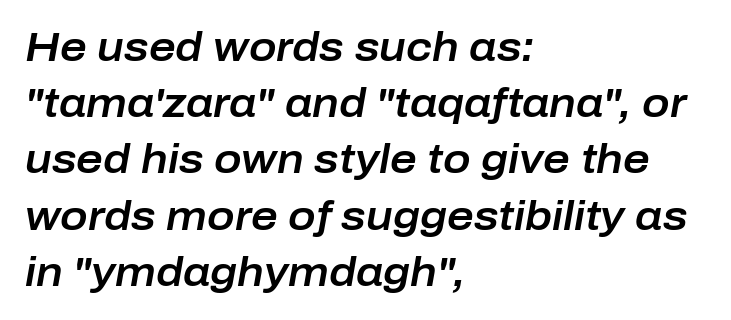
{"italic": "yes", "lean": "right", "slant_degrees": 10, "width": "normal", "stroke_contrast": "low", "x_height": "medium", "monospaced": "no", "underline": "no", "align": "left", "line_spacing": "normal", "line_spacing_ratio": 1.37, "letter_spacing": "normal", "letter_spacing_em": 0.0, "glyph_px": 41}
